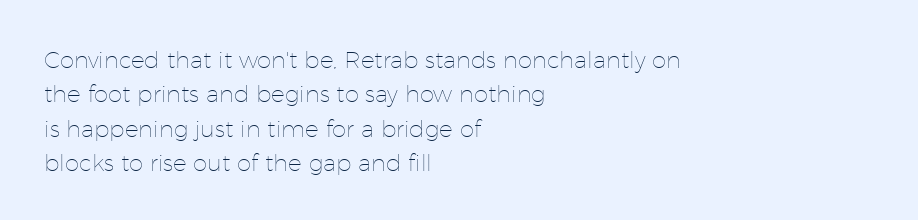
The vertical gap from one line to the next is medium. These lines were composed using upright roman letters. Horizontal alignment here is leftward, the default for most running prose. The gaps between neighbouring characters are ordinary and unremarkable. Weight: regular or lighter.
